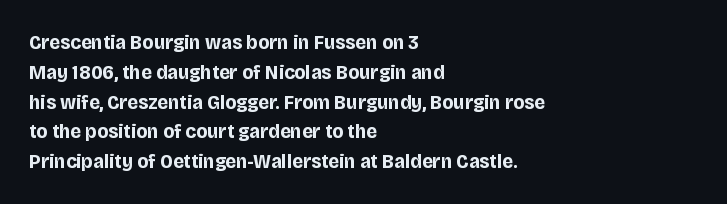
The image shows 21 px bold type, upright; set left-aligned, normal line spacing (1.42x), normal letter spacing, not underlined.
